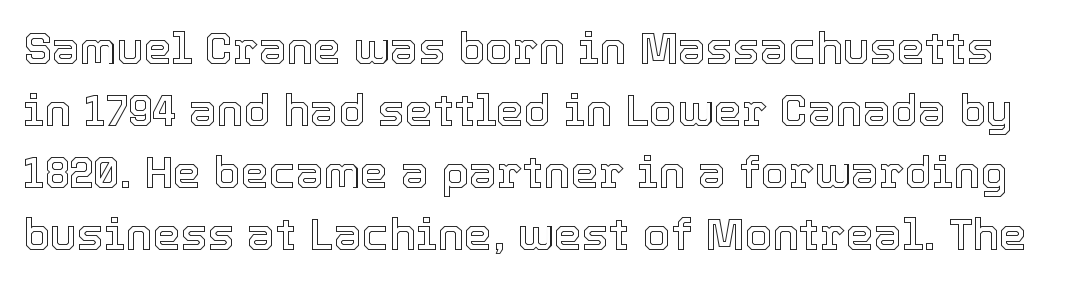
The image shows 45 px text type, upright; set normal line spacing (1.38x), normal letter spacing, not underlined; a medium x-height.
